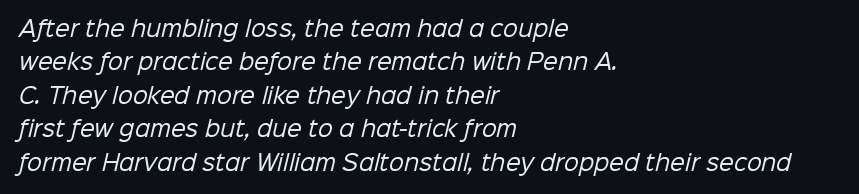
Check under the words: just untouched page. This sample uses plain, unmodified letter spacing. The compositor pushed each line to the left boundary. Nothing heavy about these letters — not bold at all.
